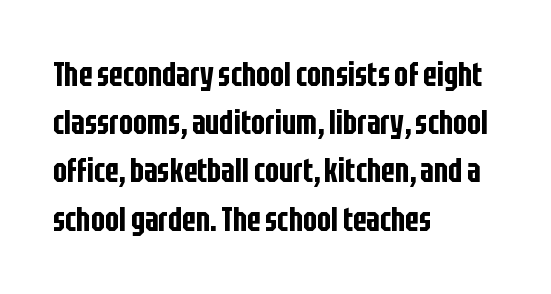
The image shows 33 px condensed sans-serif type, upright; set left-aligned, normal line spacing (1.46x), normal letter spacing, not underlined; low stroke contrast and a large x-height.
